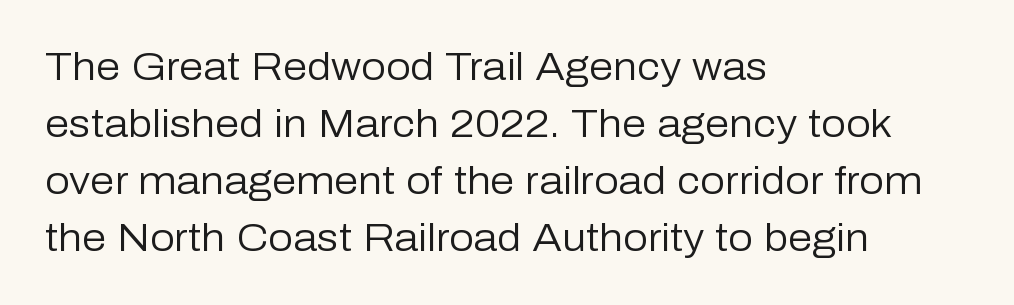
Q: Is the text bold? A: No.
Q: Is the text italic (slanted)? A: No, it is upright.
Q: Is the typeface a serif or a sans-serif typeface? A: Sans-serif.
Q: Is the text underlined? A: No.
Q: How is the paragraph aligned? A: Left-aligned.
Q: Is the spacing between letters normal or unusually wide? A: Normal.
Q: Is the spacing between lines tight, normal or loose? A: Normal.
Q: Width (condensed, normal, or wide)? A: Normal.
Q: Stroke contrast? A: Low.
Q: x-height? A: Medium.
Q: Monospaced? A: No.
